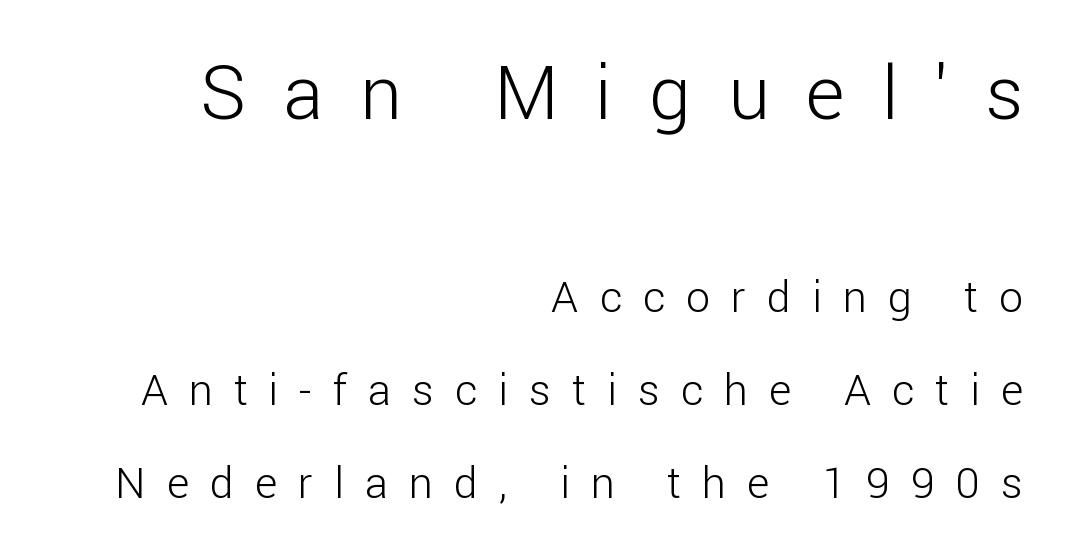
Q: Is the text bold? A: No.
Q: Is the text italic (slanted)? A: No, it is upright.
Q: Is the typeface a serif or a sans-serif typeface? A: Sans-serif.
Q: Is the text underlined? A: No.
Q: How is the paragraph aligned? A: Right-aligned.
Q: Is the spacing between letters normal or unusually wide? A: Unusually wide.
Q: Is the spacing between lines tight, normal or loose? A: Loose.
Q: Which block of text is set in a larger size, the first (top) or the second (bottom)? A: The first (top) one.
Q: Width (condensed, normal, or wide)? A: Normal.
Q: Stroke contrast? A: Low.
Q: x-height? A: Medium.
Q: Monospaced? A: No.
